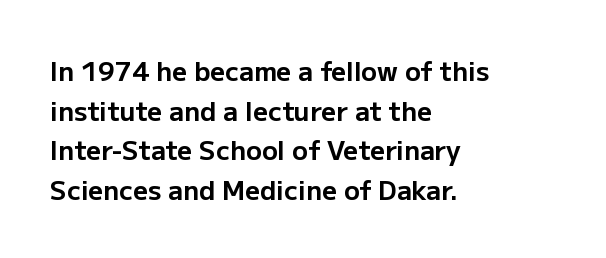
The image shows 26 px bold type, upright; set left-aligned, normal line spacing (1.52x), normal letter spacing, not underlined.
